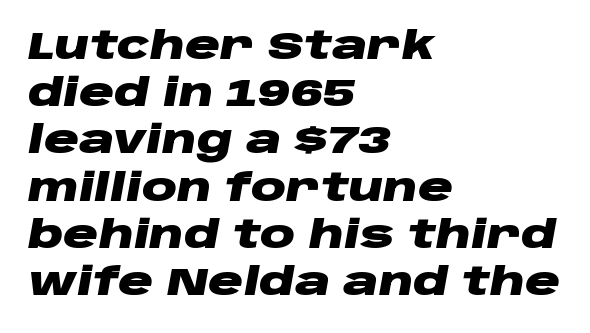
{"italic": "yes", "lean": "right", "slant_degrees": 10, "bold": "yes", "weight": "heavy", "width": "wide", "stroke_contrast": "low", "x_height": "large", "monospaced": "no", "underline": "no", "align": "left", "line_spacing_ratio": 1.21, "letter_spacing": "normal", "letter_spacing_em": 0.0, "glyph_px": 39}
